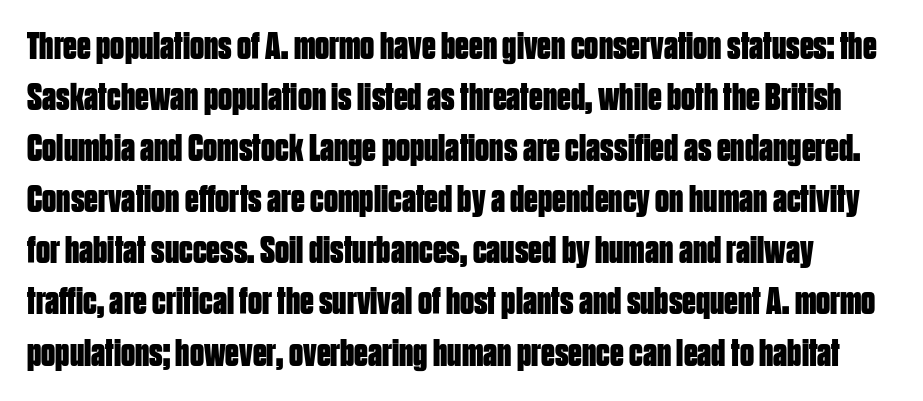
{"serif": "no", "italic": "no", "bold": "yes", "weight": "bold", "width": "condensed", "stroke_contrast": "low", "x_height": "large", "monospaced": "no", "underline": "no", "line_spacing": "normal", "line_spacing_ratio": 1.31, "letter_spacing": "normal", "letter_spacing_em": 0.0, "glyph_px": 39}
